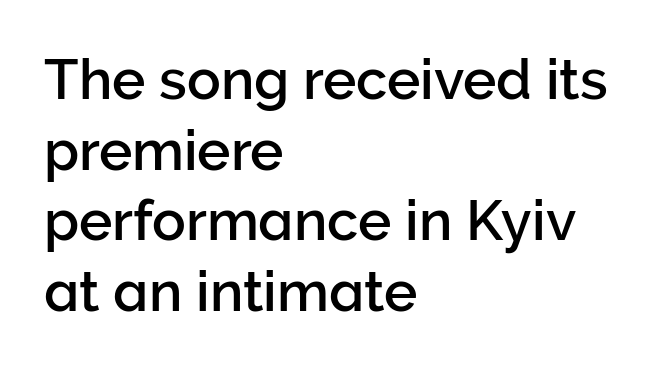
The image shows 56 px sans-serif type, upright; set left-aligned, normal line spacing (1.26x), normal letter spacing, not underlined; low stroke contrast and a medium x-height.
